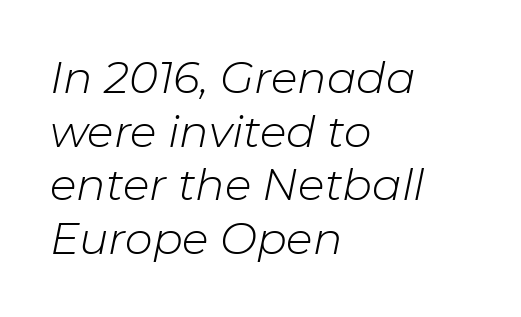
This is oblique type, the kind used for emphasis or titles. Each line starts at the same left margin while the right side varies. Caption: standard tracking, unaltered. Bare-footed words on every line. This sample has the flowing, uneven cadence of proportional lettering. The weight would be labelled regular, book, light, or lighter still.
